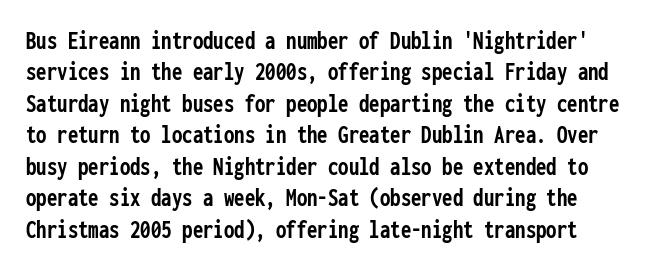
Posture: straight, roman, zero tilt. A student would call this left alignment; a typographer would say flush left, rag right. Rule under the text: the space is simply empty. Between one letter and the next there's only the usual sliver of space. Plenty of ink on the page — the face is bold.
